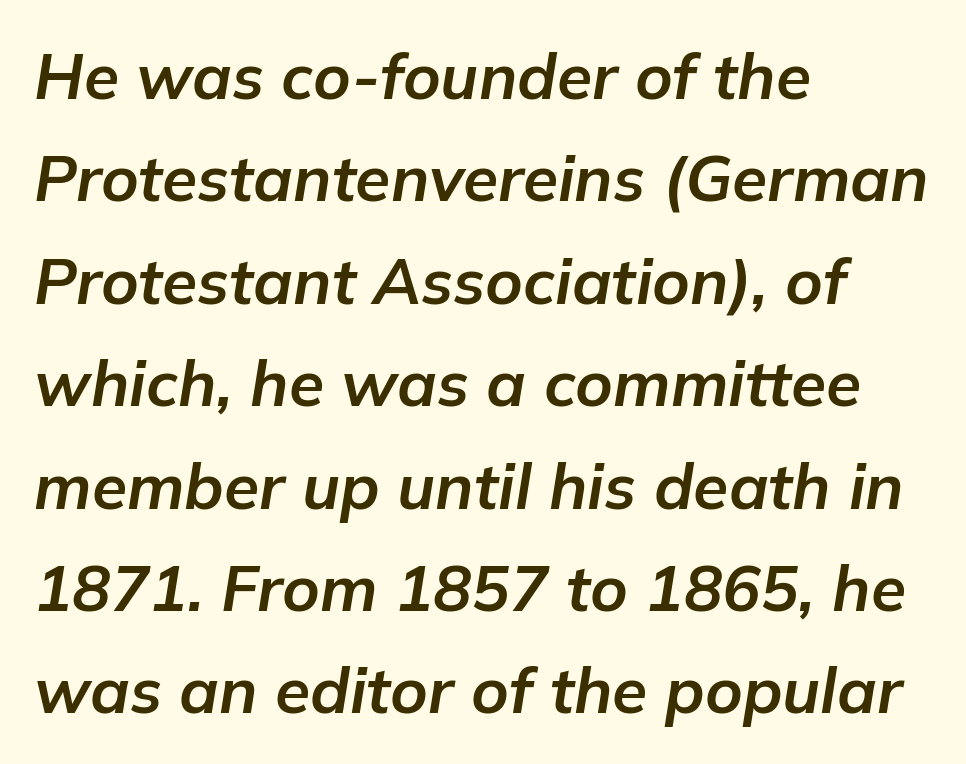
{"italic": "yes", "lean": "right", "slant_degrees": 9, "bold": "yes", "weight": "bold", "width": "normal", "stroke_contrast": "low", "x_height": "medium", "monospaced": "no", "underline": "no", "align": "left", "line_spacing": "normal", "line_spacing_ratio": 1.6, "letter_spacing": "normal", "letter_spacing_em": 0.0, "glyph_px": 64}
